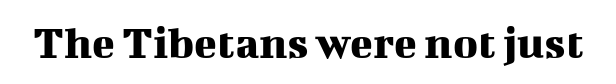
The image shows 47 px serif type, upright; set normal letter spacing, not underlined; medium stroke contrast and a medium x-height.
